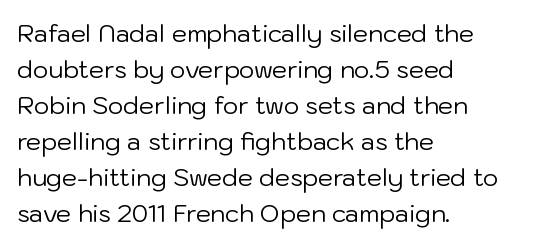
Q: Is the text bold? A: No.
Q: Is the text italic (slanted)? A: No, it is upright.
Q: Is the text underlined? A: No.
Q: How is the paragraph aligned? A: Left-aligned.
Q: Is the spacing between letters normal or unusually wide? A: Normal.
Q: Is the spacing between lines tight, normal or loose? A: Normal.
